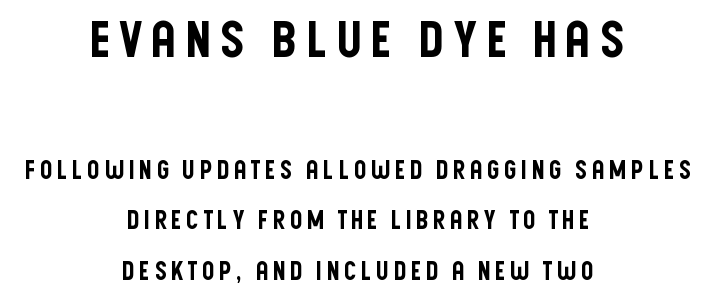
{"serif": "no", "italic": "no", "width": "condensed", "stroke_contrast": "low", "x_height": "large", "monospaced": "no", "underline": "no", "align": "center", "line_spacing": "loose", "line_spacing_ratio": 2.02, "larger_block": "first", "size_ratio": 2.0, "glyph_px": 50}
